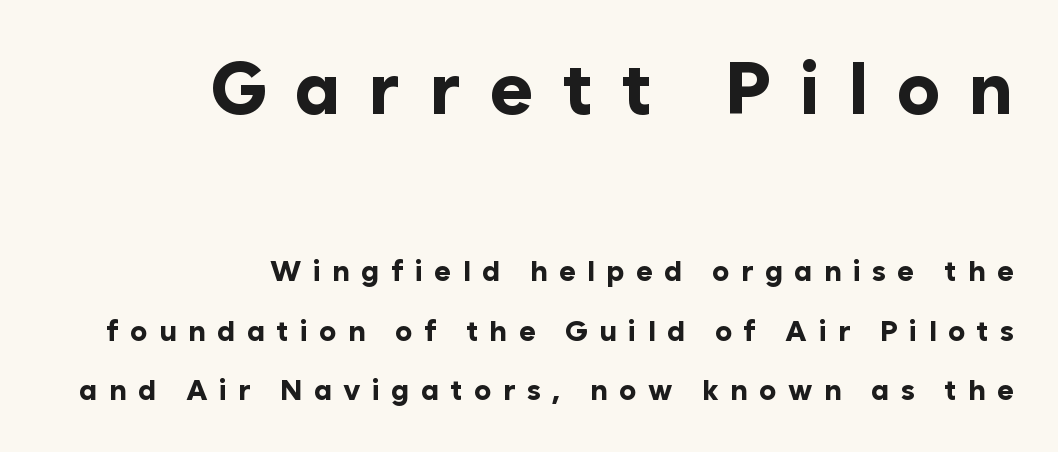
Q: Is the text bold? A: Yes.
Q: Is the text italic (slanted)? A: No, it is upright.
Q: Is the typeface a serif or a sans-serif typeface? A: Sans-serif.
Q: Is the text underlined? A: No.
Q: How is the paragraph aligned? A: Right-aligned.
Q: Is the spacing between letters normal or unusually wide? A: Unusually wide.
Q: Is the spacing between lines tight, normal or loose? A: Loose.
Q: Which block of text is set in a larger size, the first (top) or the second (bottom)? A: The first (top) one.
Q: Width (condensed, normal, or wide)? A: Normal.
Q: Stroke contrast? A: Low.
Q: x-height? A: Medium.
Q: Monospaced? A: No.
